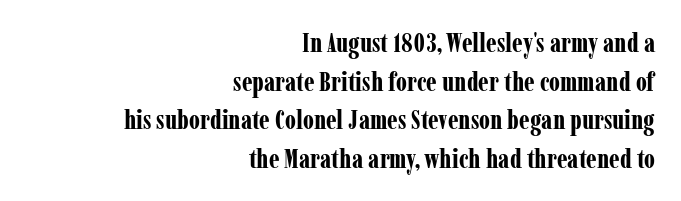
{"italic": "no", "bold": "yes", "underline": "no", "align": "right", "line_spacing": "normal", "line_spacing_ratio": 1.43, "letter_spacing": "normal", "letter_spacing_em": 0.0, "glyph_px": 27}
